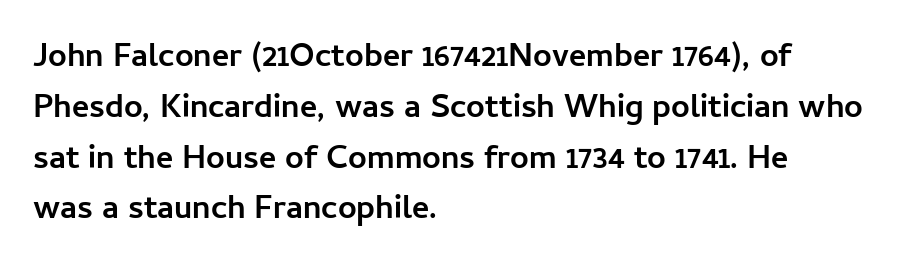
Q: Is the text bold? A: Yes.
Q: Is the text italic (slanted)? A: No, it is upright.
Q: Is the typeface a serif or a sans-serif typeface? A: Sans-serif.
Q: Is the text underlined? A: No.
Q: How is the paragraph aligned? A: Left-aligned.
Q: Is the spacing between letters normal or unusually wide? A: Normal.
Q: Is the spacing between lines tight, normal or loose? A: Normal.
Q: Width (condensed, normal, or wide)? A: Normal.
Q: Stroke contrast? A: Low.
Q: x-height? A: Medium.
Q: Monospaced? A: No.
